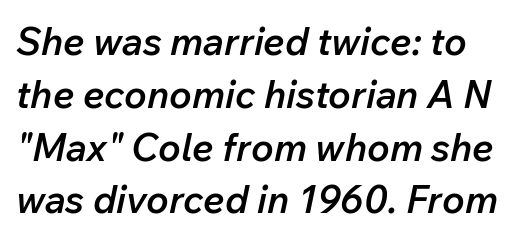
Q: Is the text bold? A: Semi-bold.
Q: Is the text italic (slanted)? A: Yes, it leans right by about 12 degrees.
Q: Is the text underlined? A: No.
Q: Is the spacing between letters normal or unusually wide? A: Normal.
Q: Is the spacing between lines tight, normal or loose? A: Normal.
Q: Width (condensed, normal, or wide)? A: Normal.
Q: Stroke contrast? A: Low.
Q: x-height? A: Medium.
Q: Monospaced? A: No.
